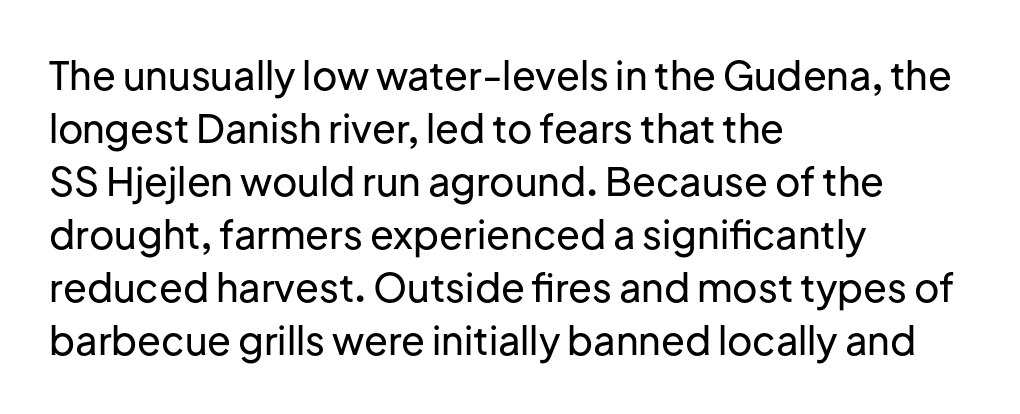
Varying glyph widths throughout — classic text-font behaviour. A sans-serif font was chosen for this passage. Anything drawn beneath the words? Only blank space. Normally led — the rows are evenly, conventionally spaced. If you drew a line through each stem, it would be perfectly vertical. The setting favours the left margin, as ordinary paragraphs usually do.
